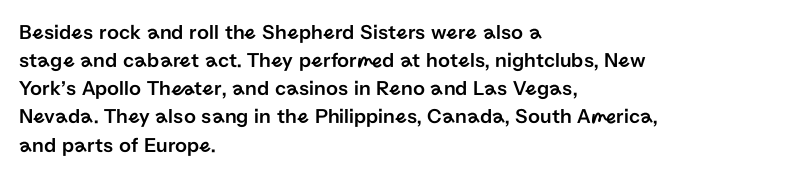
Q: Is the text italic (slanted)? A: No, it is upright.
Q: Is the text underlined? A: No.
Q: How is the paragraph aligned? A: Left-aligned.
Q: Is the spacing between letters normal or unusually wide? A: Normal.
Q: Is the spacing between lines tight, normal or loose? A: Normal.
